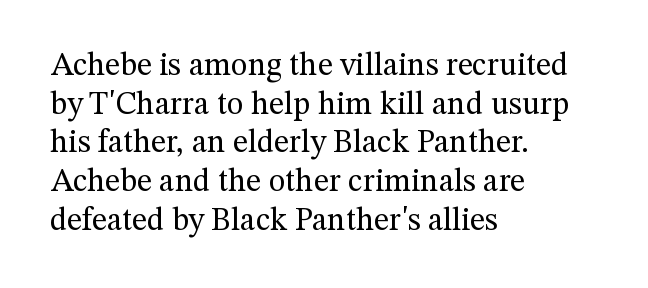
This is roman type, the default non-slanted kind. Varying glyph widths throughout — classic text-font behaviour. One-word summary of the alignment: left. The font family rendered here belongs to the serif group.
